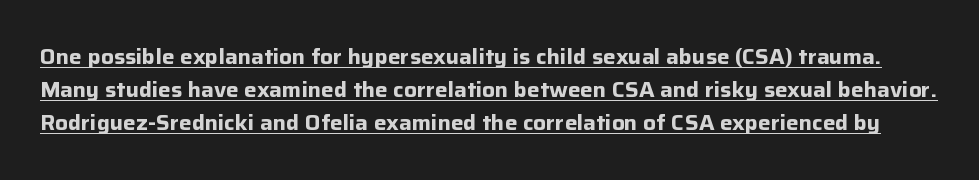
Regular leading. Chunky letters — that's bold for sure. Posture: upright roman. Does extra space separate the letters? No, they use regular spacing.
